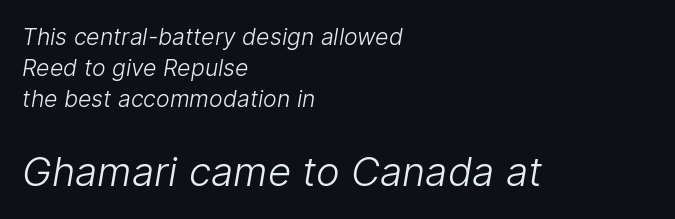
{"serif": "no", "bold": "no", "weight": "light", "width": "normal", "stroke_contrast": "low", "x_height": "medium", "monospaced": "no", "underline": "no", "align": "left", "line_spacing": "normal", "line_spacing_ratio": 1.35, "letter_spacing": "normal", "letter_spacing_em": 0.0, "larger_block": "second", "size_ratio": 1.74, "glyph_px": 40}
